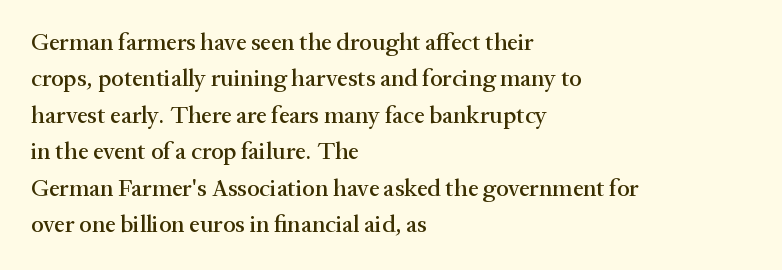
{"italic": "no", "underline": "no", "align": "left", "line_spacing": "normal", "line_spacing_ratio": 1.52, "letter_spacing": "normal", "letter_spacing_em": 0.0, "glyph_px": 24}
